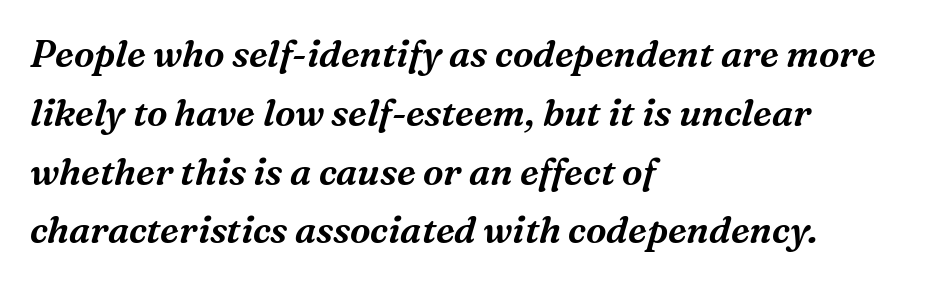
Q: Is the text italic (slanted)? A: Yes, it leans right by about 16 degrees.
Q: Is the typeface a serif or a sans-serif typeface? A: Serif.
Q: Is the text underlined? A: No.
Q: How is the paragraph aligned? A: Left-aligned.
Q: Is the spacing between letters normal or unusually wide? A: Normal.
Q: Is the spacing between lines tight, normal or loose? A: Normal.
Q: Width (condensed, normal, or wide)? A: Normal.
Q: Stroke contrast? A: Medium.
Q: x-height? A: Medium.
Q: Monospaced? A: No.
